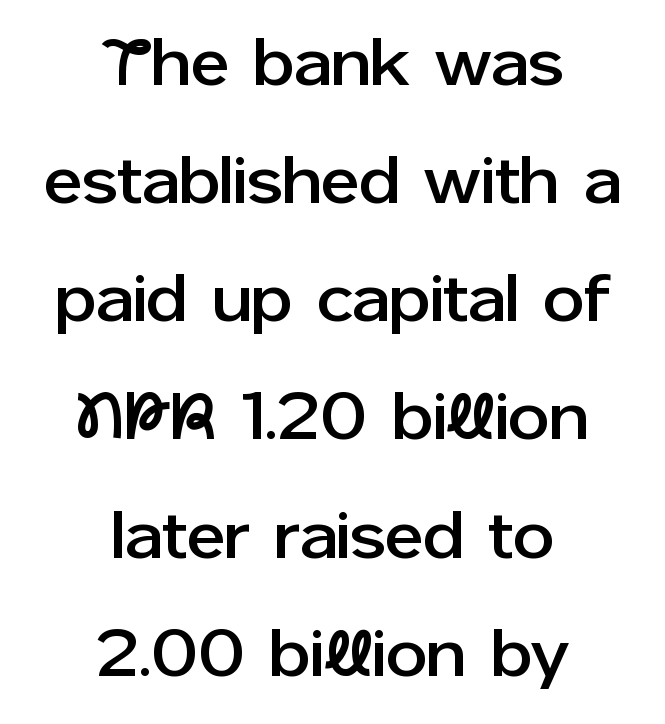
Anything drawn beneath the words? Only blank space. These lines are composed in type without serifs. Centered paragraph, ragged on both sides. The specimen reads as upright at a glance. Does extra space separate the letters? No, they use regular spacing. This sample has the flowing, uneven cadence of proportional lettering.
